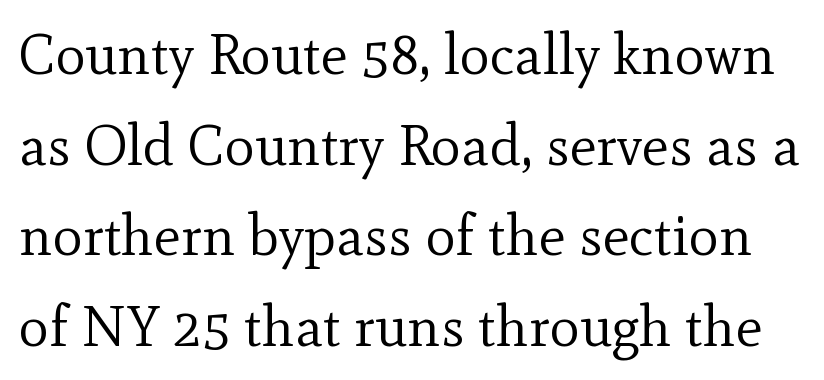
Q: Is the text bold? A: No.
Q: Is the text italic (slanted)? A: No, it is upright.
Q: Is the typeface a serif or a sans-serif typeface? A: Serif.
Q: Is the text underlined? A: No.
Q: Is the spacing between letters normal or unusually wide? A: Normal.
Q: Is the spacing between lines tight, normal or loose? A: Normal.
Q: Width (condensed, normal, or wide)? A: Normal.
Q: x-height? A: Small.
Q: Monospaced? A: No.
